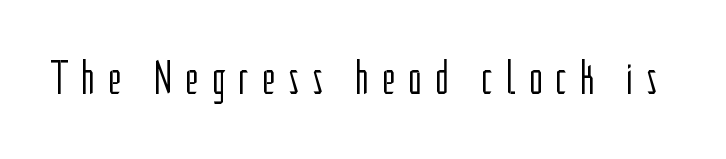
Q: Is the text bold? A: No.
Q: Is the text italic (slanted)? A: No, it is upright.
Q: Is the typeface a serif or a sans-serif typeface? A: Sans-serif.
Q: Is the text underlined? A: No.
Q: Is the spacing between letters normal or unusually wide? A: Unusually wide.
Q: Width (condensed, normal, or wide)? A: Condensed.
Q: Stroke contrast? A: Low.
Q: x-height? A: Medium.
Q: Monospaced? A: No.
